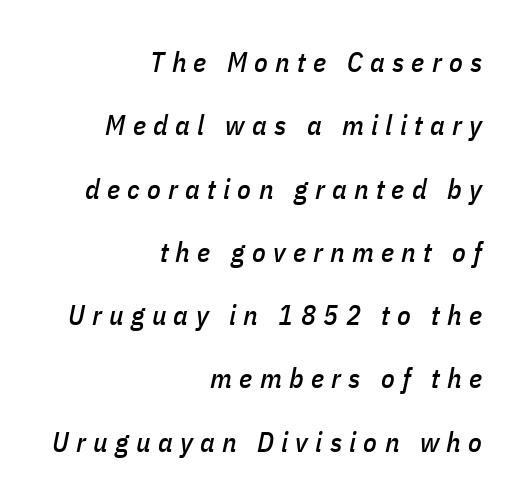
The image shows 28 px condensed type, italic (leaning right); set right-aligned, loose line spacing (2.26x), unusually wide letter spacing (+0.26 em), not underlined; low stroke contrast and a medium x-height.
